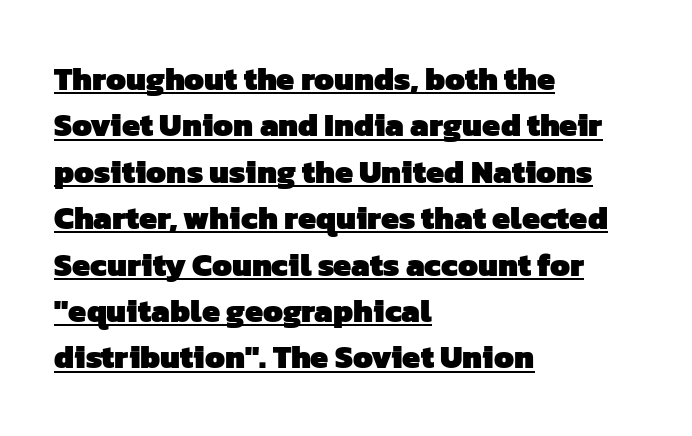
The image shows 32 px heavy sans-serif type; set left-aligned, normal line spacing (1.45x), normal letter spacing, underlined; low stroke contrast and a medium x-height.
